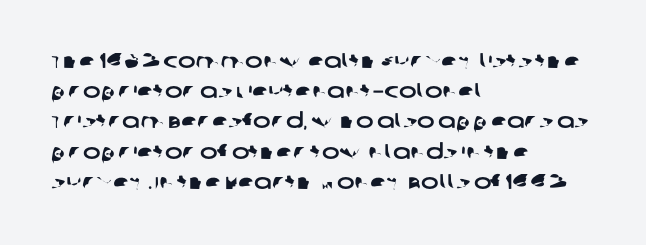
Q: Is the text underlined? A: No.
Q: How is the paragraph aligned? A: Left-aligned.
Q: Is the spacing between letters normal or unusually wide? A: Normal.
Q: Is the spacing between lines tight, normal or loose? A: Normal.
